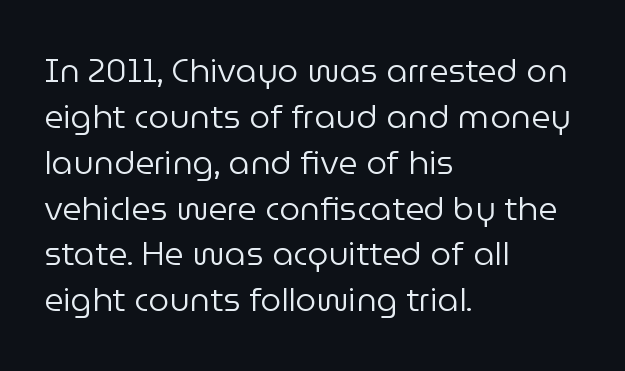
Q: Is the text bold? A: No.
Q: Is the text italic (slanted)? A: No, it is upright.
Q: Is the typeface a serif or a sans-serif typeface? A: Sans-serif.
Q: Is the text underlined? A: No.
Q: How is the paragraph aligned? A: Left-aligned.
Q: Is the spacing between letters normal or unusually wide? A: Normal.
Q: Is the spacing between lines tight, normal or loose? A: Normal.
Q: Width (condensed, normal, or wide)? A: Normal.
Q: Stroke contrast? A: Low.
Q: x-height? A: Medium.
Q: Monospaced? A: No.
